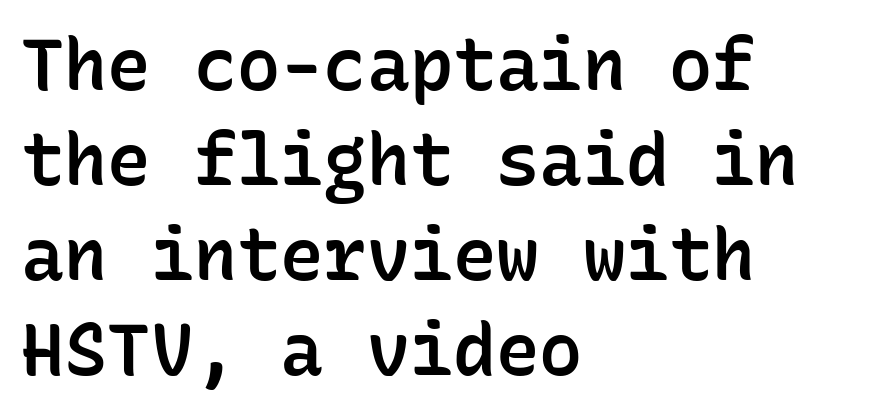
Q: Is the text bold? A: Semi-bold.
Q: Is the text italic (slanted)? A: No, it is upright.
Q: Is the typeface a serif or a sans-serif typeface? A: Sans-serif.
Q: Is the text underlined? A: No.
Q: How is the paragraph aligned? A: Left-aligned.
Q: Is the spacing between letters normal or unusually wide? A: Normal.
Q: Is the spacing between lines tight, normal or loose? A: Normal.
Q: Width (condensed, normal, or wide)? A: Normal.
Q: Stroke contrast? A: Low.
Q: x-height? A: Medium.
Q: Monospaced? A: Yes.
